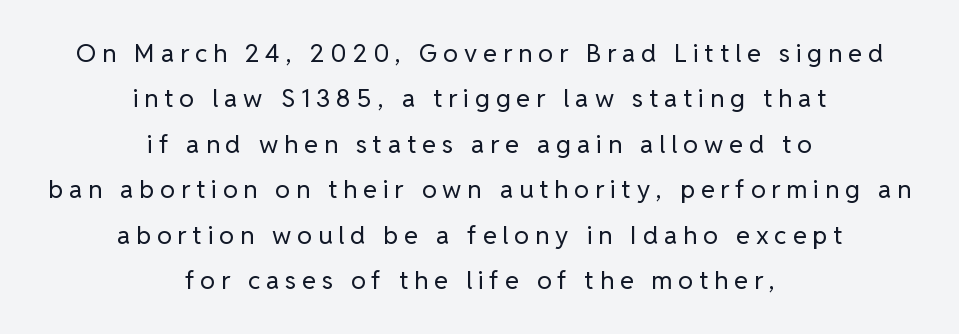
The type sits square on the baseline with zero lean. The tracking reads as deliberately expanded to a designer's eye. Each line is balanced around a shared central axis. Bold? No — there's no thickening of the strokes.
